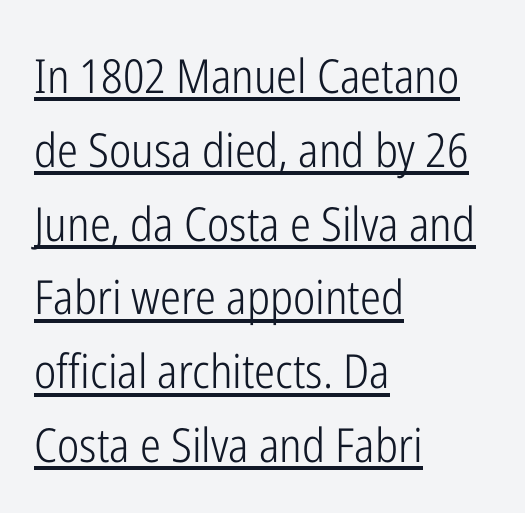
{"serif": "no", "italic": "no", "bold": "no", "weight": "light", "width": "condensed", "stroke_contrast": "low", "x_height": "medium", "monospaced": "no", "underline": "yes", "align": "left", "line_spacing": "normal", "line_spacing_ratio": 1.57, "letter_spacing": "normal", "letter_spacing_em": 0.0, "glyph_px": 47}
